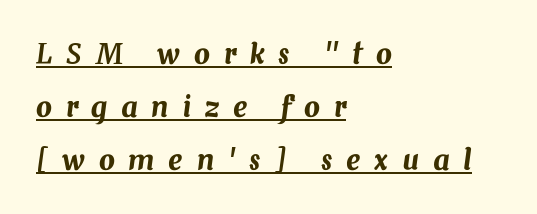
{"italic": "yes", "lean": "right", "slant_degrees": 7, "width": "normal", "stroke_contrast": "medium", "x_height": "medium", "monospaced": "no", "underline": "yes", "align": "left", "line_spacing_ratio": 1.89, "letter_spacing": "wide", "letter_spacing_em": 0.49, "glyph_px": 28}
